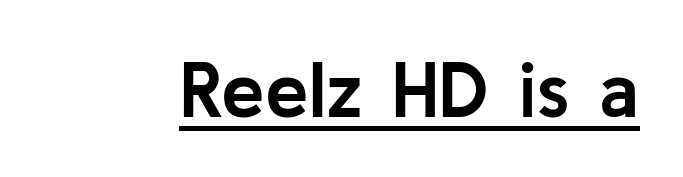
Q: Is the text bold? A: Yes.
Q: Is the text italic (slanted)? A: No, it is upright.
Q: Is the typeface a serif or a sans-serif typeface? A: Sans-serif.
Q: Is the text underlined? A: Yes.
Q: Is the spacing between letters normal or unusually wide? A: Normal.
Q: Width (condensed, normal, or wide)? A: Normal.
Q: Stroke contrast? A: Low.
Q: x-height? A: Medium.
Q: Monospaced? A: No.
